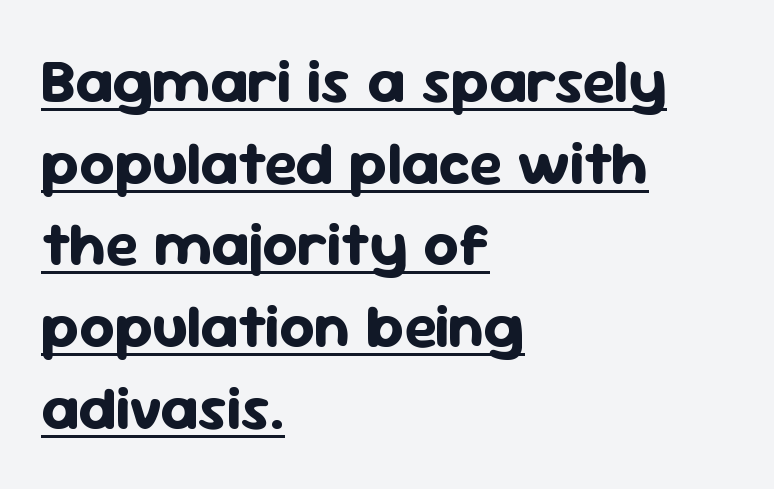
{"serif": "no", "italic": "no", "bold": "yes", "weight": "bold", "width": "normal", "stroke_contrast": "low", "x_height": "medium", "monospaced": "no", "underline": "yes", "align": "left", "line_spacing": "normal", "line_spacing_ratio": 1.34, "letter_spacing": "normal", "letter_spacing_em": 0.0, "glyph_px": 61}
